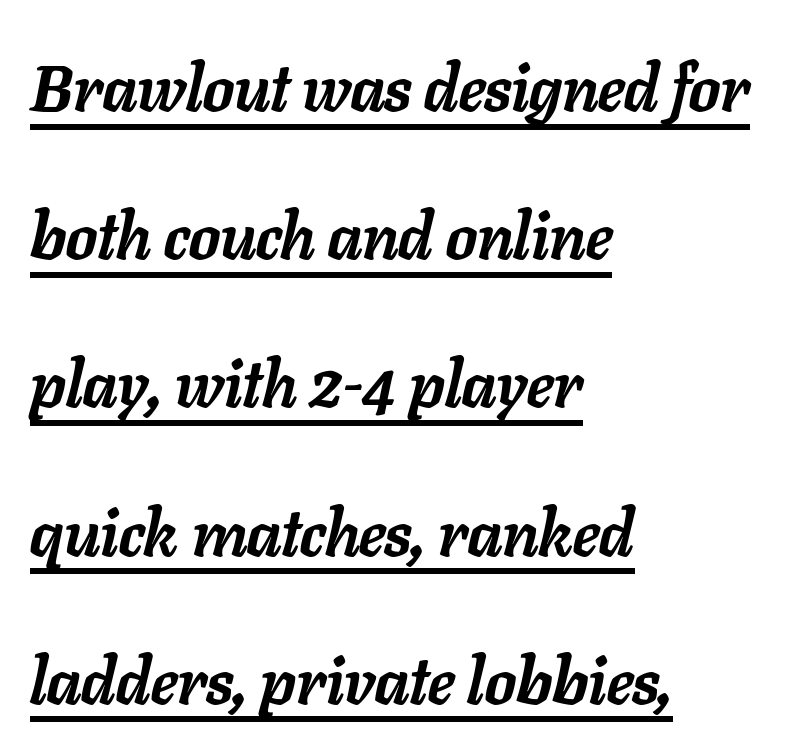
{"italic": "yes", "lean": "right", "slant_degrees": 11, "bold": "yes", "weight": "semibold", "width": "normal", "stroke_contrast": "low", "x_height": "medium", "monospaced": "no", "underline": "yes", "align": "left", "line_spacing": "loose", "line_spacing_ratio": 2.28, "letter_spacing": "normal", "letter_spacing_em": 0.0, "glyph_px": 65}
